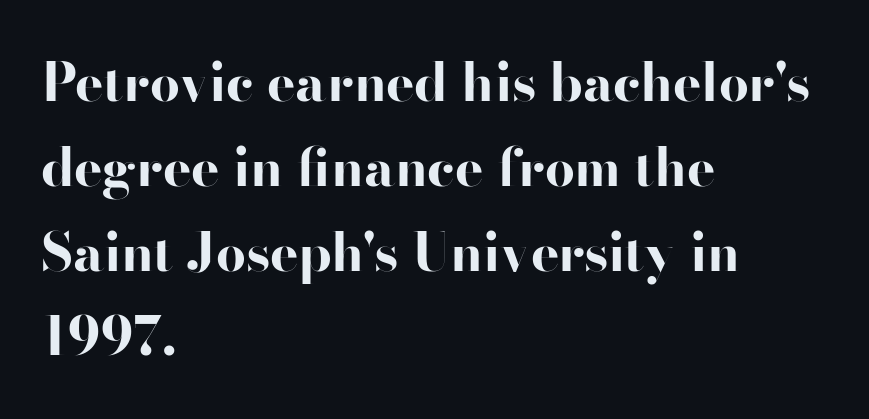
Do the letters lean? They stand straight. The characters look thick and weighty, a clear bold. Font category for this specimen: sans-serif. Clear beneath every line of the passage.
